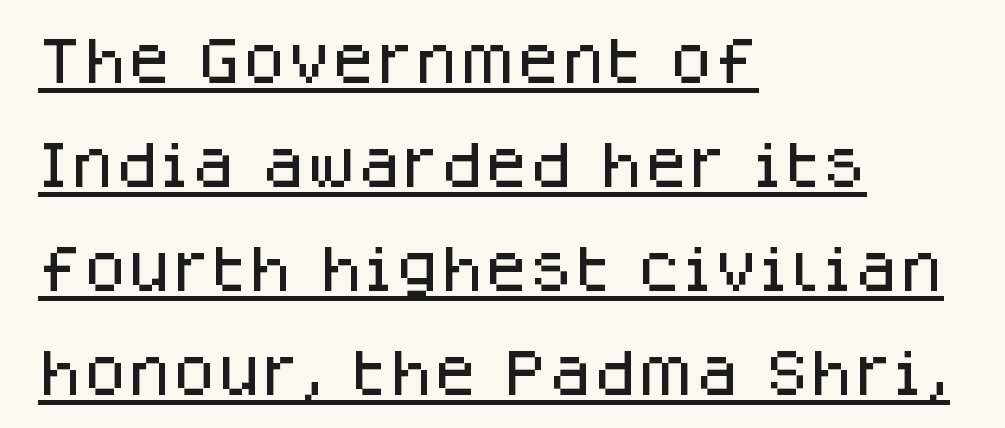
{"serif": "no", "italic": "no", "width": "normal", "stroke_contrast": "low", "x_height": "large", "monospaced": "no", "underline": "yes", "align": "left", "line_spacing": "loose", "line_spacing_ratio": 2.04, "letter_spacing": "normal", "letter_spacing_em": 0.0, "glyph_px": 51}
